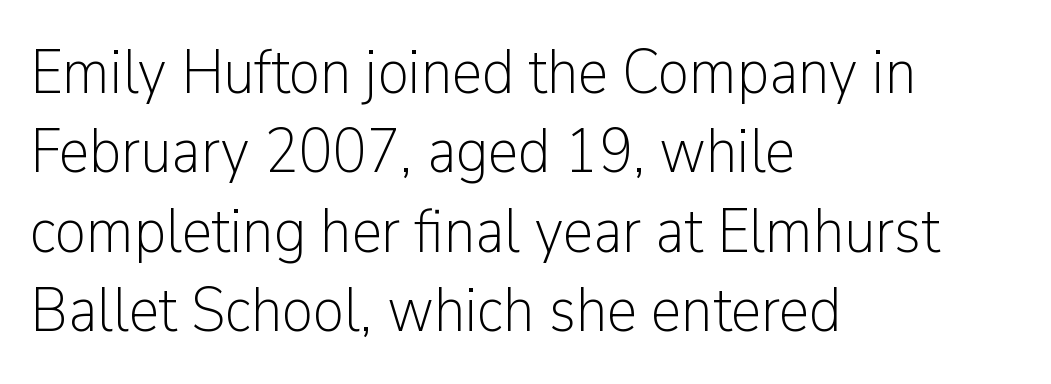
{"serif": "no", "italic": "no", "bold": "no", "weight": "light", "width": "normal", "stroke_contrast": "low", "x_height": "medium", "monospaced": "no", "underline": "no", "align": "left", "line_spacing": "normal", "line_spacing_ratio": 1.28, "letter_spacing": "normal", "letter_spacing_em": 0.0, "glyph_px": 62}
